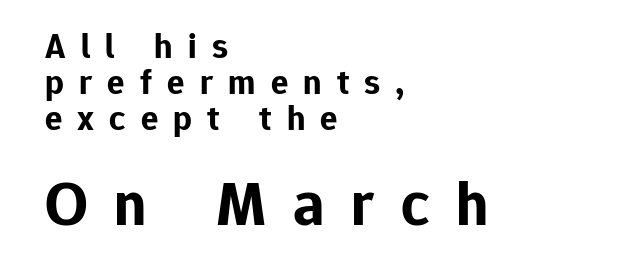
Q: Is the text bold? A: Yes.
Q: Is the text italic (slanted)? A: No, it is upright.
Q: Is the typeface a serif or a sans-serif typeface? A: Sans-serif.
Q: Is the text underlined? A: No.
Q: How is the paragraph aligned? A: Left-aligned.
Q: Is the spacing between letters normal or unusually wide? A: Unusually wide.
Q: Is the spacing between lines tight, normal or loose? A: Tight.
Q: Which block of text is set in a larger size, the first (top) or the second (bottom)? A: The second (bottom) one.
Q: Width (condensed, normal, or wide)? A: Normal.
Q: Stroke contrast? A: Low.
Q: x-height? A: Medium.
Q: Monospaced? A: No.
